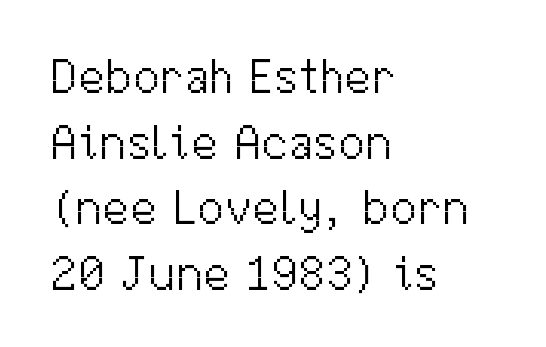
Q: Is the text bold? A: No.
Q: Is the text italic (slanted)? A: No, it is upright.
Q: Is the typeface a serif or a sans-serif typeface? A: Sans-serif.
Q: Is the text underlined? A: No.
Q: How is the paragraph aligned? A: Left-aligned.
Q: Is the spacing between letters normal or unusually wide? A: Normal.
Q: Is the spacing between lines tight, normal or loose? A: Normal.
Q: Width (condensed, normal, or wide)? A: Normal.
Q: Stroke contrast? A: Medium.
Q: x-height? A: Medium.
Q: Monospaced? A: No.
